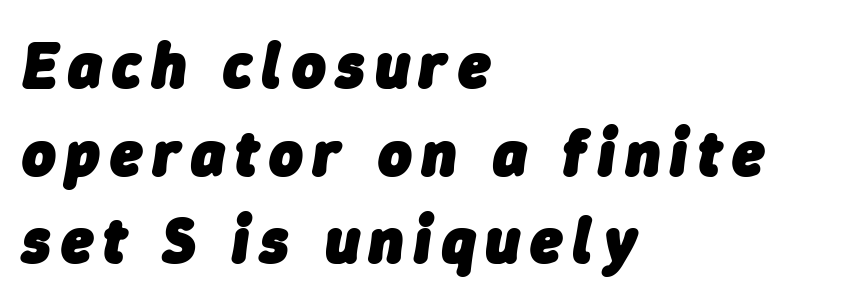
The image shows 64 px heavy type, italic (leaning right); set left-aligned, normal line spacing (1.37x), not underlined; low stroke contrast and a medium x-height.
